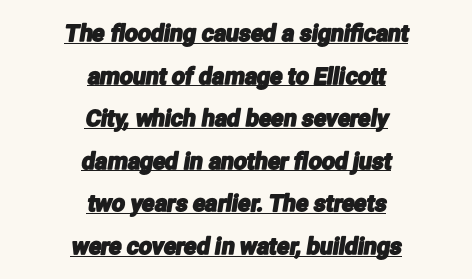
Short note: letters normally spaced. In designer terms, the underline attribute is active on this setting. Both edges are ragged and mirror each other, which tells us the setting is centered.
